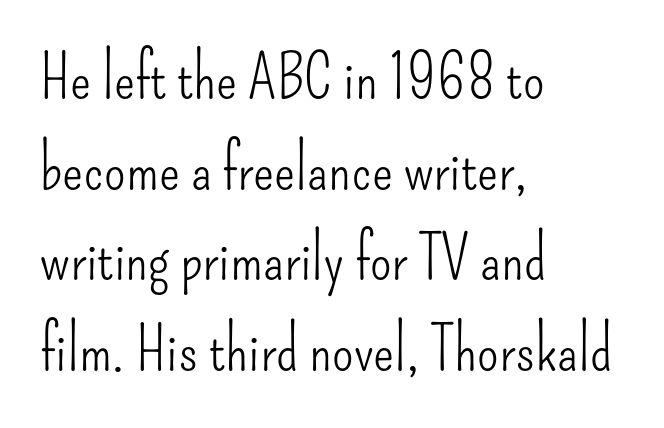
{"serif": "no", "italic": "no", "bold": "no", "weight": "light", "width": "condensed", "stroke_contrast": "low", "x_height": "small", "monospaced": "no", "underline": "no", "align": "left", "line_spacing": "normal", "line_spacing_ratio": 1.46, "letter_spacing": "normal", "letter_spacing_em": 0.0, "glyph_px": 62}
